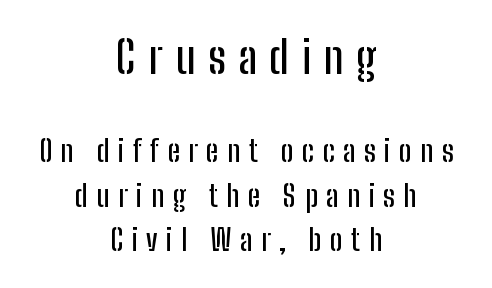
{"serif": "no", "italic": "no", "width": "condensed", "stroke_contrast": "low", "x_height": "medium", "monospaced": "no", "underline": "no", "align": "center", "line_spacing": "normal", "line_spacing_ratio": 1.49, "letter_spacing": "wide", "letter_spacing_em": 0.28, "larger_block": "first", "size_ratio": 1.5, "glyph_px": 45}
